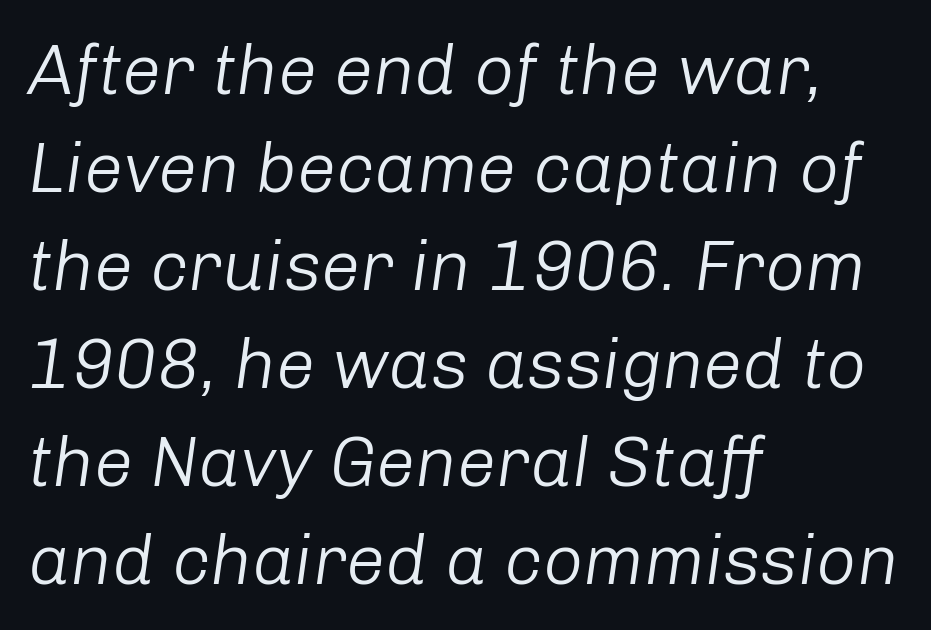
The image shows 70 px light type, italic (leaning right); set left-aligned, normal line spacing (1.4x), normal letter spacing, not underlined; low stroke contrast and a medium x-height.
